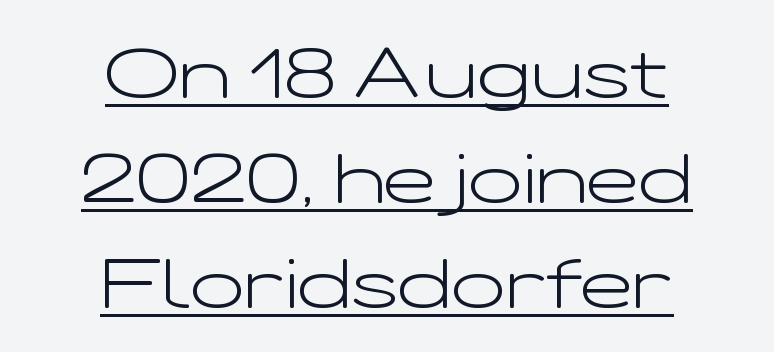
{"serif": "no", "italic": "no", "bold": "no", "weight": "light", "width": "wide", "stroke_contrast": "low", "x_height": "medium", "monospaced": "no", "underline": "yes", "align": "center", "line_spacing": "normal", "line_spacing_ratio": 1.48, "letter_spacing": "normal", "letter_spacing_em": 0.0, "glyph_px": 71}
